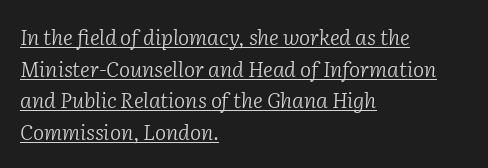
Q: Is the text bold? A: No.
Q: Is the text italic (slanted)? A: Yes, it leans right by about 2 degrees.
Q: Is the text underlined? A: Yes.
Q: How is the paragraph aligned? A: Left-aligned.
Q: Is the spacing between letters normal or unusually wide? A: Normal.
Q: Is the spacing between lines tight, normal or loose? A: Normal.
